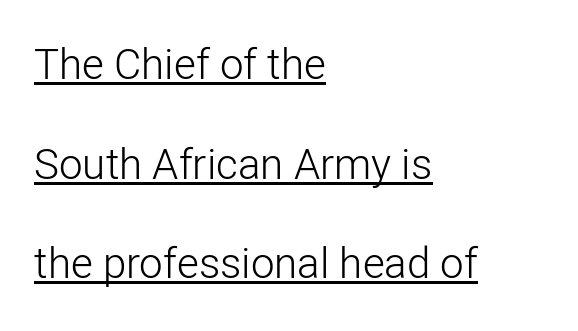
The image shows 42 px light sans-serif type, upright; set left-aligned, loose line spacing (2.37x), normal letter spacing, underlined; low stroke contrast and a medium x-height.
